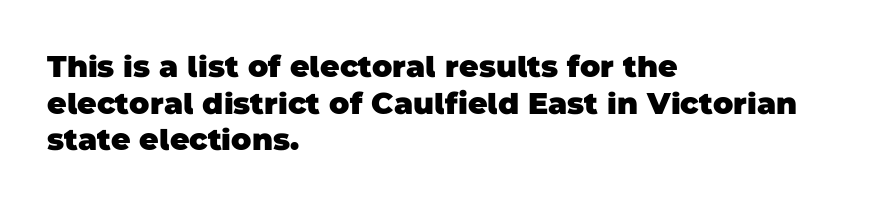
{"serif": "no", "bold": "yes", "weight": "heavy", "width": "normal", "stroke_contrast": "low", "x_height": "large", "monospaced": "no", "underline": "no", "align": "left", "line_spacing_ratio": 1.22, "letter_spacing": "normal", "letter_spacing_em": 0.0, "glyph_px": 30}
